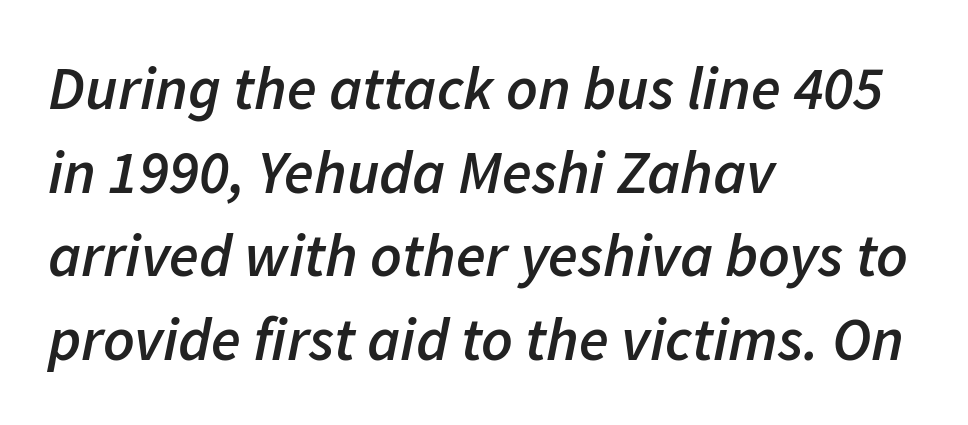
The image shows 61 px semibold type, italic (leaning right); set left-aligned, normal line spacing (1.37x), normal letter spacing, not underlined; low stroke contrast and a medium x-height.
